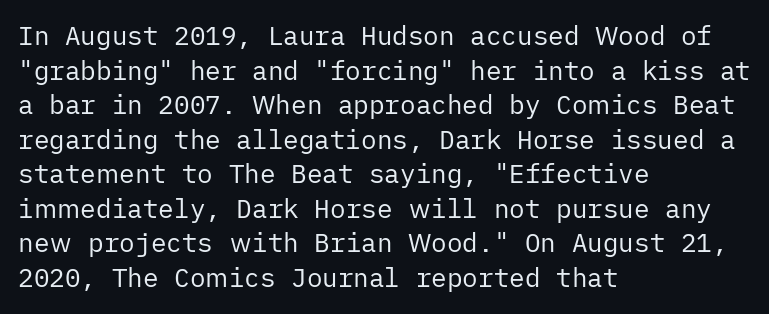
The image shows 26 px text type, upright; set left-aligned, normal line spacing (1.33x), normal letter spacing, not underlined.
